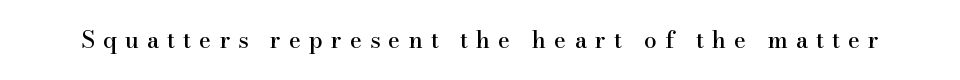
Each row of text sits above clean, open space. Does extra space separate the letters? Yes, quite a lot of it. Notice how the stems are strictly vertical — no italics here.
